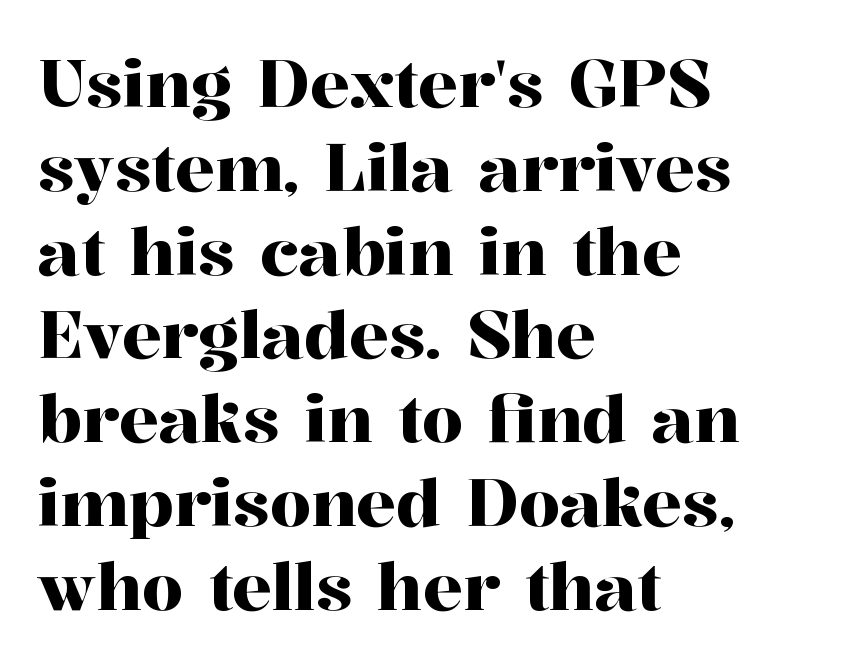
The image shows 66 px serif type, upright; set left-aligned, normal line spacing (1.27x), normal letter spacing, not underlined; high stroke contrast and a medium x-height.
